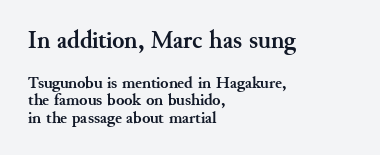
Horizontal alignment here is leftward, the default for most running prose. Here the glyphs are tracked normally, forming tight word shapes. Is the lower block the larger one? No — the upper block carries the bigger type. This sample uses an upright cut, with every glyph sitting square on the baseline. The foot of each line stays bare and open. The leading is snug, giving the passage a crowded texture.
